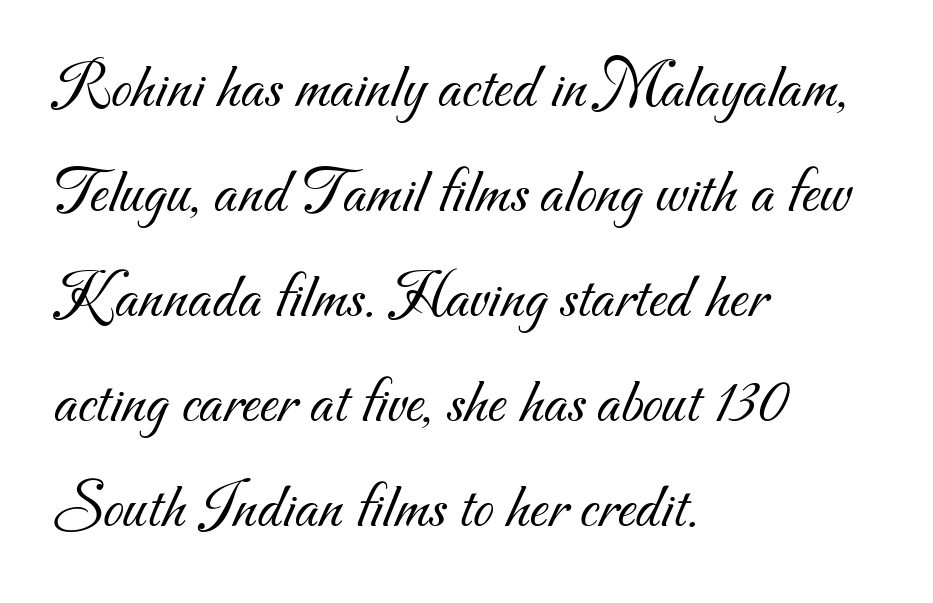
The image shows 66 px light sans-serif type; set left-aligned, normal line spacing (1.59x), normal letter spacing, not underlined; medium stroke contrast and a small x-height.
